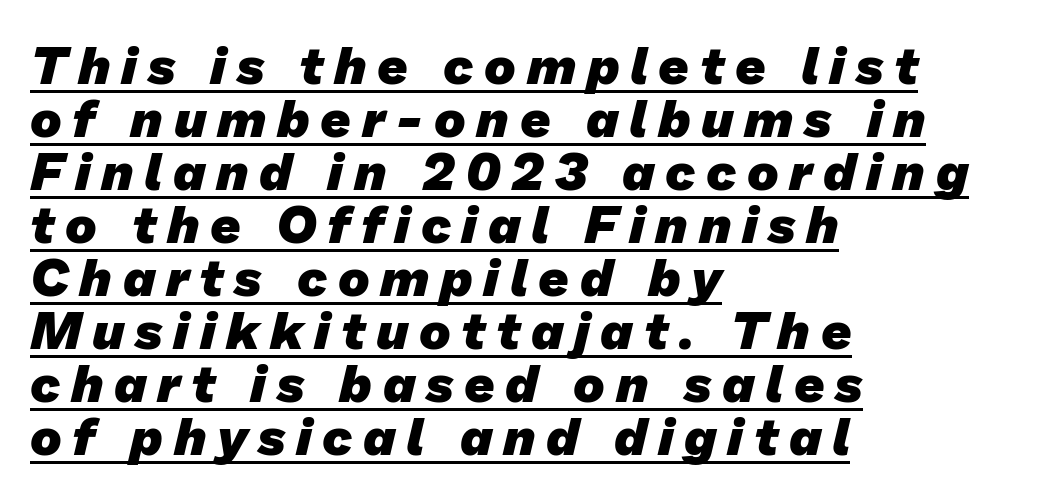
Look at the stroke-to-counter ratio: heavy, a bold. The passage shown is typed in a proportional face where columns would drift. Is there an underline? Yes — a line sits under the letters. A typesetter would label this face a sans. The rendering anchors every line to the left-hand side.
